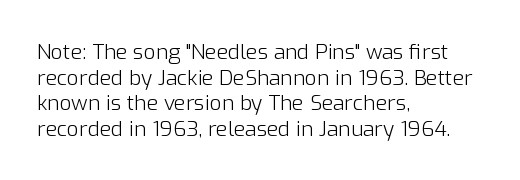
Does extra space separate the letters? No, they use regular spacing. The passage is arranged the way most books set body copy — flush left. The area under the type is left untouched. The face looks like a standard text weight, possibly lighter. Notice how the stems are strictly vertical — no italics here.
